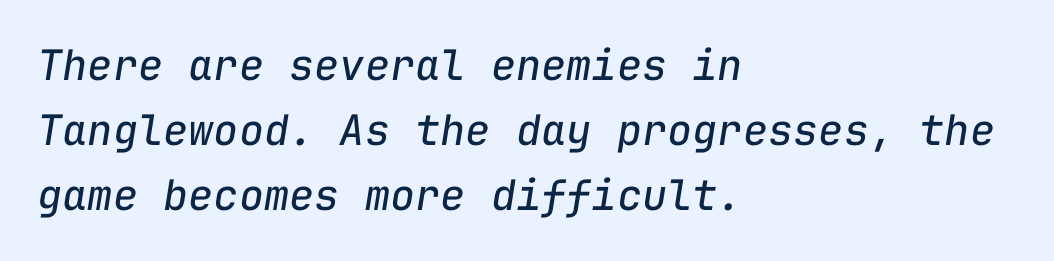
{"italic": "yes", "lean": "right", "slant_degrees": 9, "bold": "no", "weight": "regular", "width": "normal", "stroke_contrast": "low", "x_height": "medium", "monospaced": "yes", "underline": "no", "align": "left", "line_spacing": "normal", "line_spacing_ratio": 1.55, "letter_spacing": "normal", "letter_spacing_em": 0.0, "glyph_px": 42}
